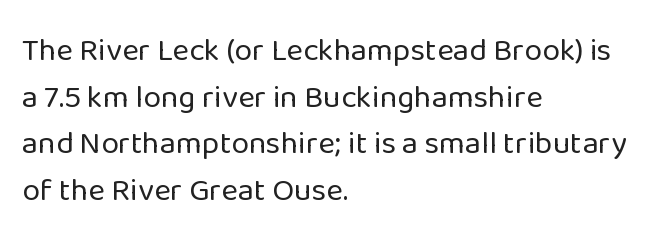
Q: Is the text bold? A: No.
Q: Is the text italic (slanted)? A: No, it is upright.
Q: Is the typeface a serif or a sans-serif typeface? A: Sans-serif.
Q: Is the text underlined? A: No.
Q: How is the paragraph aligned? A: Left-aligned.
Q: Is the spacing between letters normal or unusually wide? A: Normal.
Q: Is the spacing between lines tight, normal or loose? A: Normal.
Q: Width (condensed, normal, or wide)? A: Normal.
Q: Stroke contrast? A: Low.
Q: x-height? A: Medium.
Q: Monospaced? A: No.
